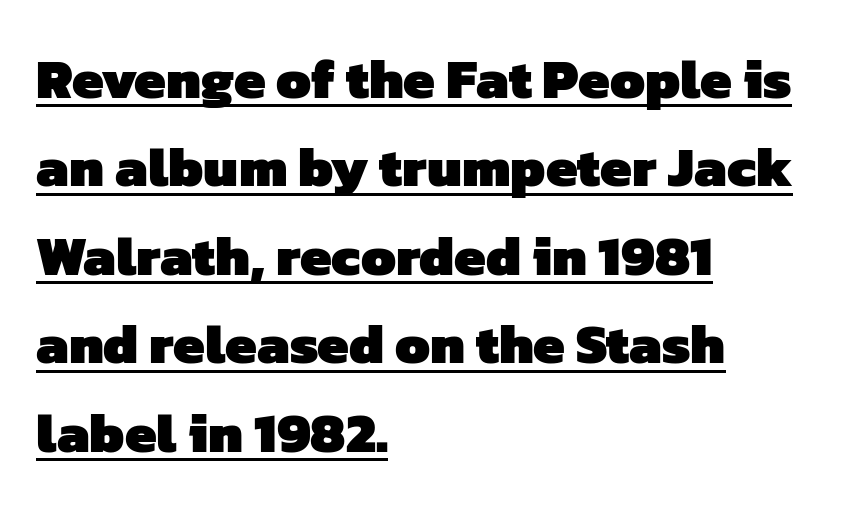
The image shows 56 px heavy sans-serif type; set left-aligned, normal line spacing (1.58x), normal letter spacing, underlined; low stroke contrast and a medium x-height.
